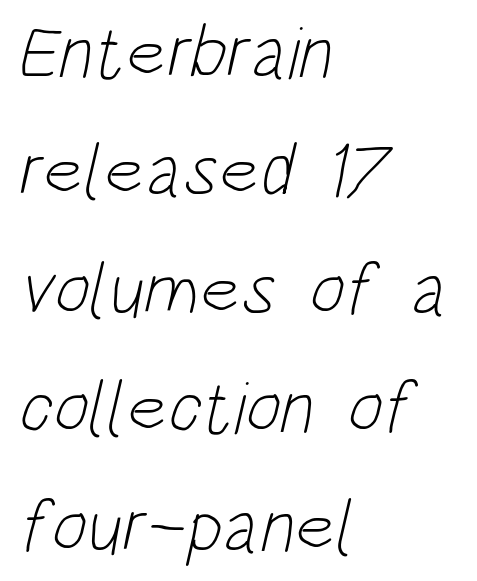
The image shows 75 px light, condensed sans-serif type; set left-aligned, normal line spacing (1.58x), normal letter spacing, not underlined; low stroke contrast and a large x-height.
